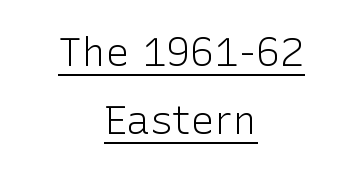
{"serif": "no", "italic": "no", "bold": "no", "weight": "light", "width": "normal", "stroke_contrast": "low", "x_height": "medium", "monospaced": "no", "underline": "yes", "align": "center", "line_spacing": "normal", "line_spacing_ratio": 1.7, "letter_spacing": "normal", "letter_spacing_em": 0.0, "glyph_px": 40}
